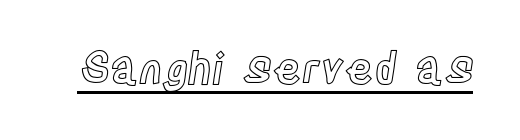
{"width": "condensed", "x_height": "large", "monospaced": "no", "underline": "yes", "letter_spacing": "normal", "letter_spacing_em": 0.0, "glyph_px": 43}
